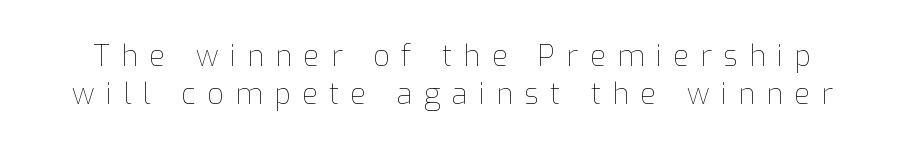
{"italic": "no", "bold": "no", "weight": "thin", "width": "normal", "stroke_contrast": "low", "x_height": "medium", "monospaced": "no", "underline": "no", "line_spacing": "normal", "line_spacing_ratio": 1.32, "letter_spacing": "wide", "letter_spacing_em": 0.39, "glyph_px": 29}
